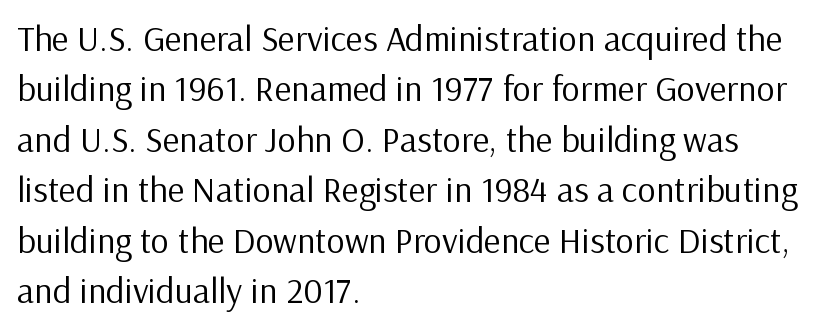
Q: Is the text bold? A: No.
Q: Is the text italic (slanted)? A: No, it is upright.
Q: Is the typeface a serif or a sans-serif typeface? A: Sans-serif.
Q: Is the text underlined? A: No.
Q: How is the paragraph aligned? A: Left-aligned.
Q: Is the spacing between letters normal or unusually wide? A: Normal.
Q: Is the spacing between lines tight, normal or loose? A: Normal.
Q: Width (condensed, normal, or wide)? A: Normal.
Q: Stroke contrast? A: Low.
Q: x-height? A: Medium.
Q: Monospaced? A: No.
